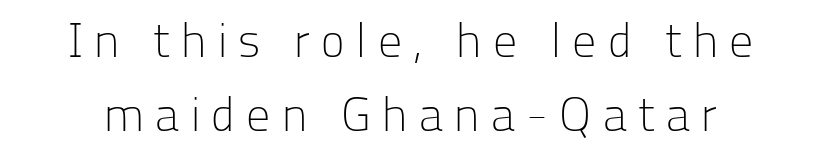
The image shows 48 px light sans-serif type, upright; set normal line spacing (1.55x), unusually wide letter spacing (+0.24 em), not underlined; low stroke contrast and a medium x-height.
